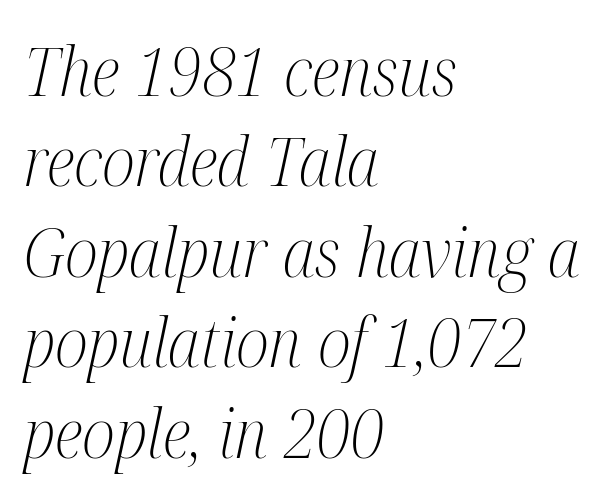
The strokes are not fattened; the text isn't bold. Classification — serif. The specimen omits any rule beneath the text block's lines. Nothing unusual about the tracking: characters are spaced as the font intends.
